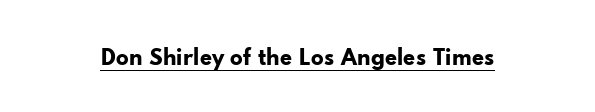
The image shows 25 px bold type, upright; set normal letter spacing, underlined.
